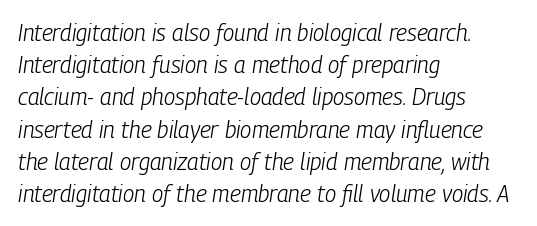
Q: Is the text bold? A: No.
Q: Is the text italic (slanted)? A: Yes, it leans right by about 9 degrees.
Q: Is the text underlined? A: No.
Q: How is the paragraph aligned? A: Left-aligned.
Q: Is the spacing between letters normal or unusually wide? A: Normal.
Q: Is the spacing between lines tight, normal or loose? A: Normal.
